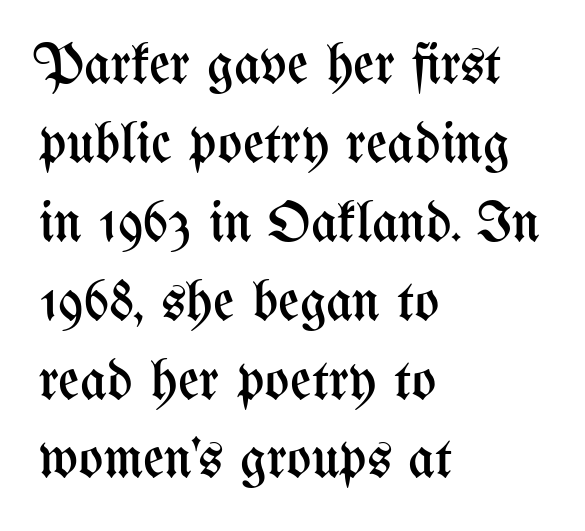
Caption: multi-line text, flush left, ragged right. The block of text has a typical density, with ordinary space between rows. Short note: letters normally spaced. The specimen omits any rule beneath the text block's lines. Varying glyph widths throughout — classic text-font behaviour. Posture: straight, roman, zero tilt.
